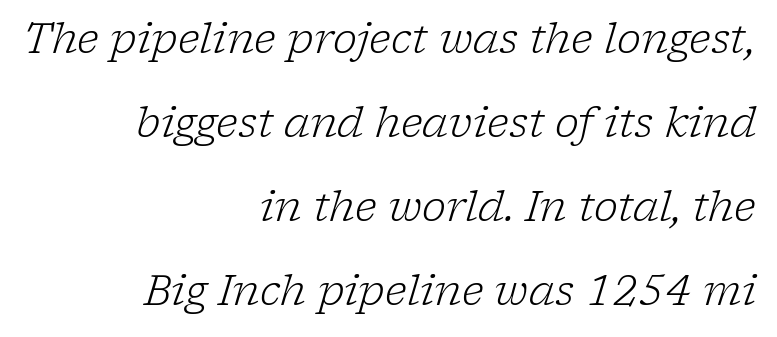
Q: Is the text bold? A: No.
Q: Is the text italic (slanted)? A: Yes, it leans right by about 17 degrees.
Q: Is the typeface a serif or a sans-serif typeface? A: Serif.
Q: Is the text underlined? A: No.
Q: How is the paragraph aligned? A: Right-aligned.
Q: Is the spacing between letters normal or unusually wide? A: Normal.
Q: Is the spacing between lines tight, normal or loose? A: Loose.
Q: Width (condensed, normal, or wide)? A: Normal.
Q: Stroke contrast? A: Low.
Q: x-height? A: Medium.
Q: Monospaced? A: No.
